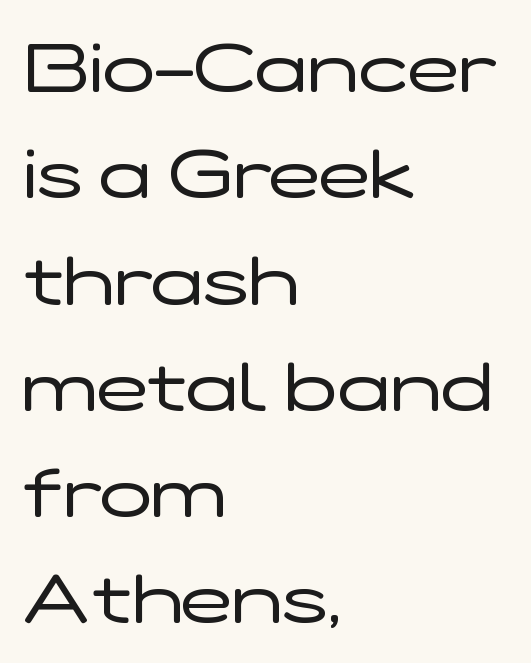
{"serif": "no", "italic": "no", "bold": "no", "weight": "regular", "width": "wide", "stroke_contrast": "low", "x_height": "medium", "monospaced": "no", "underline": "no", "align": "left", "line_spacing": "normal", "line_spacing_ratio": 1.54, "letter_spacing": "normal", "letter_spacing_em": 0.0, "glyph_px": 69}
